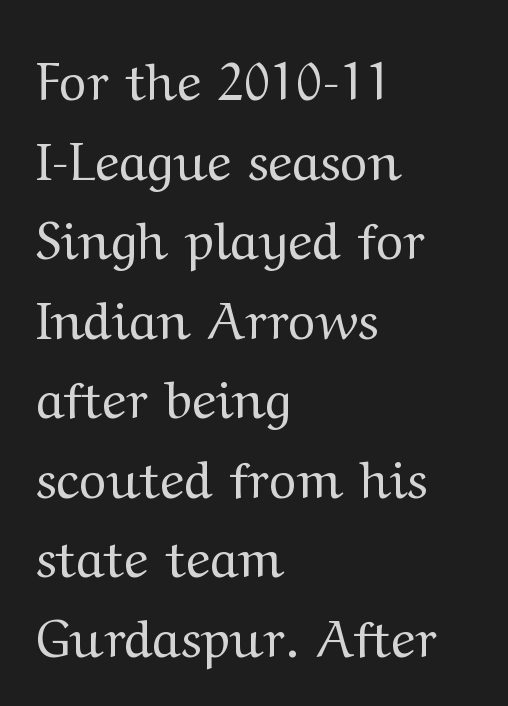
The image shows 52 px regular-weight, wide serif type, upright; set left-aligned, normal line spacing (1.53x), normal letter spacing, not underlined; medium stroke contrast and a medium x-height.
